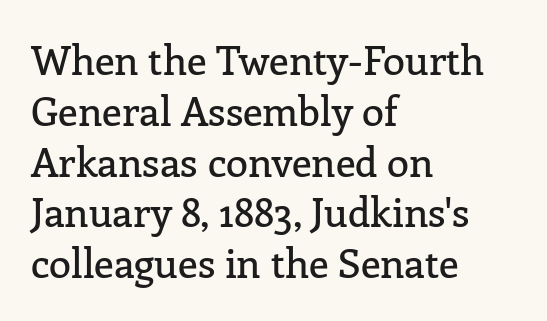
Only glyphs here, with clear space below each row. Words appear dense and cohesive because spacing is normal. Spacing verdict: proportional, widths tailored to each character. Compared with a centered layout, this one pins lines to the left instead. Old-style or modern, the face here clearly has serifs.
